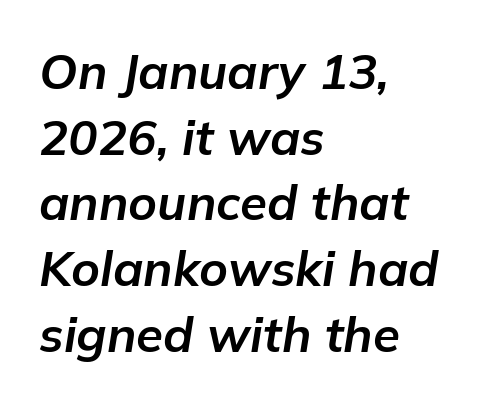
The image shows 49 px bold type, italic (leaning right); set left-aligned, normal line spacing (1.34x), normal letter spacing, not underlined; low stroke contrast and a medium x-height.
